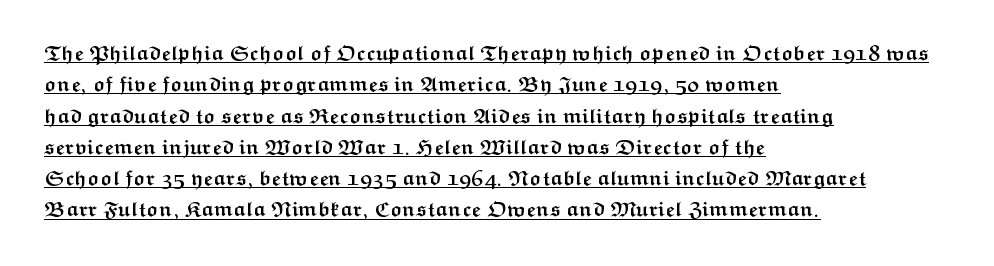
Q: Is the text bold? A: Yes.
Q: Is the text italic (slanted)? A: No, it is upright.
Q: Is the text underlined? A: Yes.
Q: How is the paragraph aligned? A: Left-aligned.
Q: Is the spacing between letters normal or unusually wide? A: Normal.
Q: Is the spacing between lines tight, normal or loose? A: Normal.
